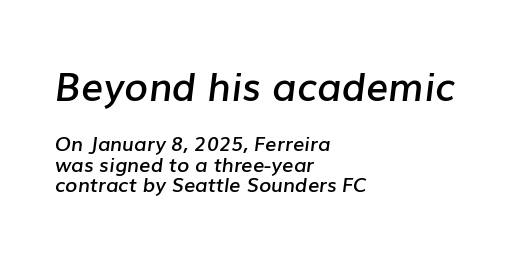
Q: Is the text bold? A: Semi-bold.
Q: Is the text italic (slanted)? A: Yes, it leans right by about 7 degrees.
Q: Is the text underlined? A: No.
Q: How is the paragraph aligned? A: Left-aligned.
Q: Is the spacing between letters normal or unusually wide? A: Normal.
Q: Is the spacing between lines tight, normal or loose? A: Tight.
Q: Which block of text is set in a larger size, the first (top) or the second (bottom)? A: The first (top) one.
Q: Width (condensed, normal, or wide)? A: Normal.
Q: Stroke contrast? A: Low.
Q: x-height? A: Medium.
Q: Monospaced? A: No.
